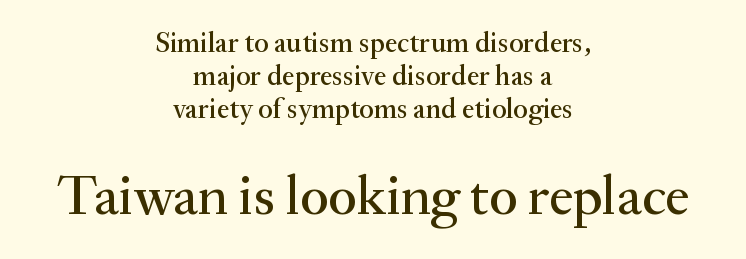
The image shows 55 px serif type, upright; set centered, line spacing 1.17x, normal letter spacing, not underlined; the second (bottom) block is 1.96x larger; medium stroke contrast and a small x-height.
